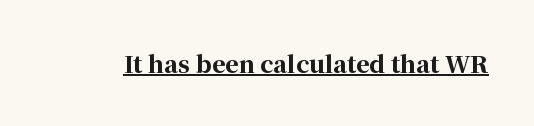
Heavy, bold letterforms. A rule runs beneath these lines of type. The type is set solid horizontally, with unmodified tracking. The lettering stays uniformly vertical, giving the passage a roman look.
